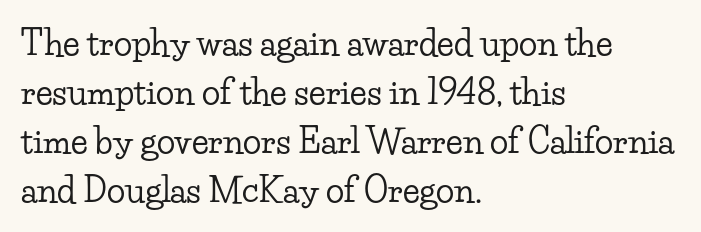
Q: Is the text italic (slanted)? A: No, it is upright.
Q: Is the typeface a serif or a sans-serif typeface? A: Serif.
Q: Is the text underlined? A: No.
Q: How is the paragraph aligned? A: Left-aligned.
Q: Is the spacing between letters normal or unusually wide? A: Normal.
Q: Is the spacing between lines tight, normal or loose? A: Normal.
Q: Width (condensed, normal, or wide)? A: Wide.
Q: Stroke contrast? A: Low.
Q: x-height? A: Small.
Q: Monospaced? A: No.
